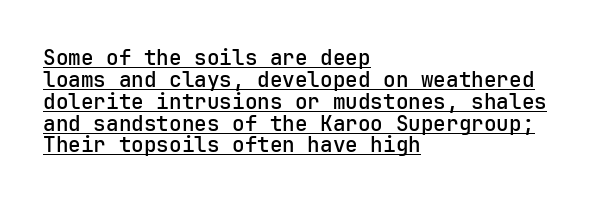
The image shows 21 px text type, upright; set left-aligned, tight line spacing (1.04x), normal letter spacing, underlined.
